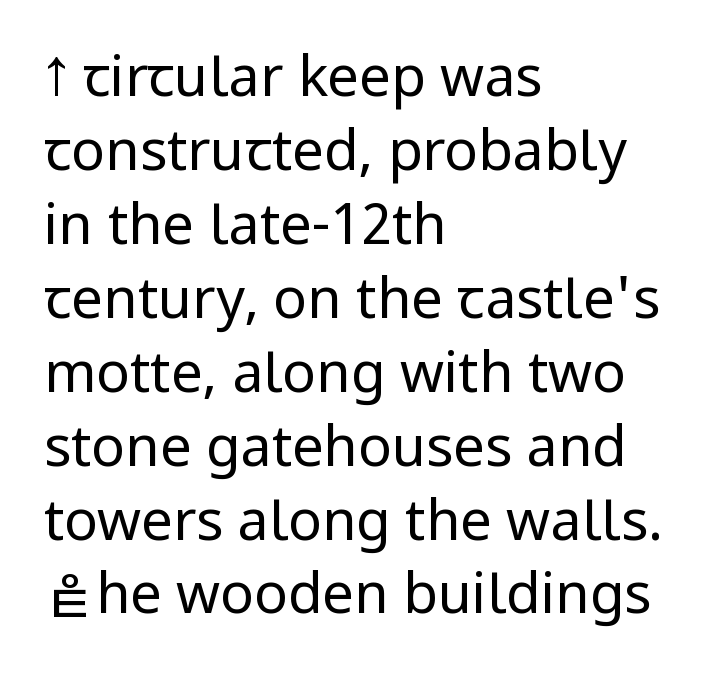
The lettering holds an erect, upright posture throughout. Line spacing here is normal. You could not count columns in this text — the font is proportionally spaced. The lines are quadded left. Weight: in the light-to-regular range. You can tell from the bare stems that sans-serif type was used.
